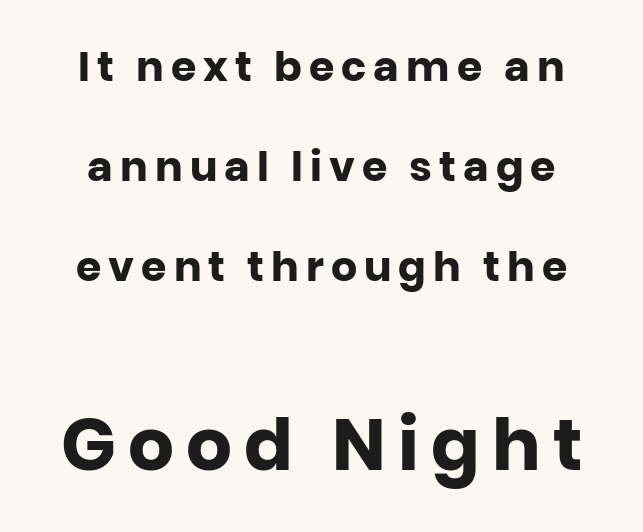
To sum up the face: it is a sans, with no serifs. Underlining? Definitely not there. In this sample the second text group is rendered at the bigger scale. Does the lettering tilt? It doesn't — this is upright. Note the varied advance widths — an 'i' is clearly narrower than an 'm'.
